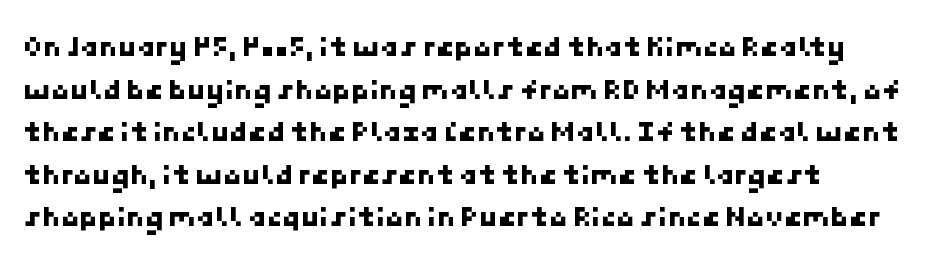
The image shows 30 px sans-serif type; set normal line spacing (1.42x), normal letter spacing, not underlined; low stroke contrast and a medium x-height.
